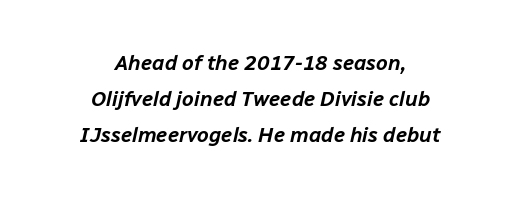
Honestly, there is no underline to notice here at all. The text carries the slant typical of an italic or oblique font. Where is the straight margin? There isn't one; the lines are centered. Here the glyphs are tracked normally, forming tight word shapes.
